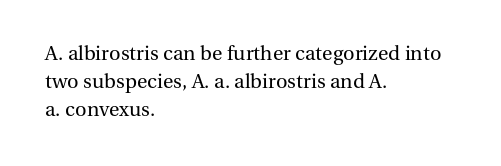
Q: Is the text bold? A: No.
Q: Is the text italic (slanted)? A: No, it is upright.
Q: Is the text underlined? A: No.
Q: How is the paragraph aligned? A: Left-aligned.
Q: Is the spacing between letters normal or unusually wide? A: Normal.
Q: Is the spacing between lines tight, normal or loose? A: Normal.
